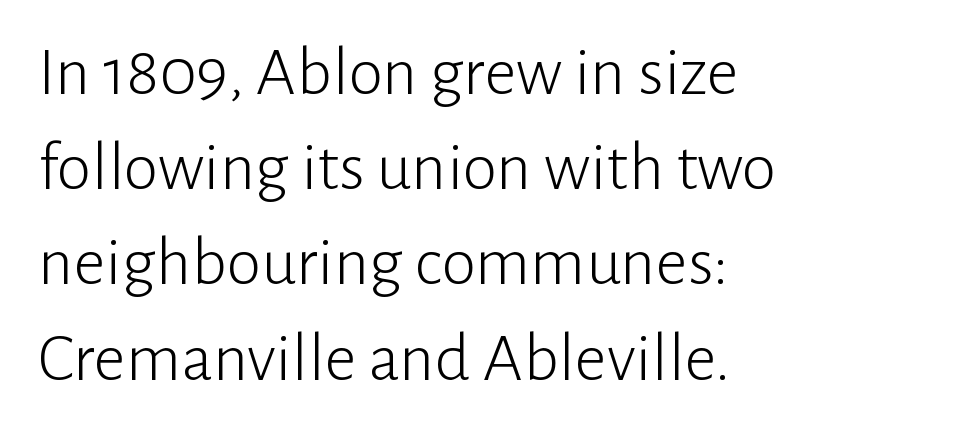
Q: Is the text bold? A: No.
Q: Is the text italic (slanted)? A: No, it is upright.
Q: Is the typeface a serif or a sans-serif typeface? A: Sans-serif.
Q: Is the text underlined? A: No.
Q: How is the paragraph aligned? A: Left-aligned.
Q: Is the spacing between letters normal or unusually wide? A: Normal.
Q: Is the spacing between lines tight, normal or loose? A: Normal.
Q: Width (condensed, normal, or wide)? A: Normal.
Q: Stroke contrast? A: Low.
Q: x-height? A: Medium.
Q: Monospaced? A: No.
